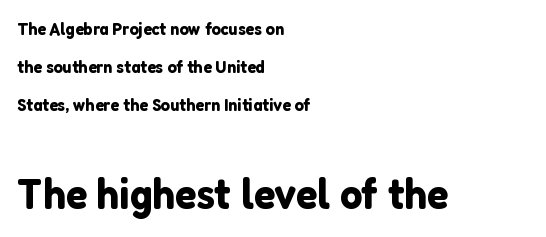
{"serif": "no", "italic": "no", "width": "normal", "stroke_contrast": "low", "x_height": "medium", "monospaced": "no", "underline": "no", "align": "left", "line_spacing": "loose", "line_spacing_ratio": 2.1, "letter_spacing": "normal", "letter_spacing_em": 0.0, "larger_block": "second", "size_ratio": 2.44, "glyph_px": 44}
